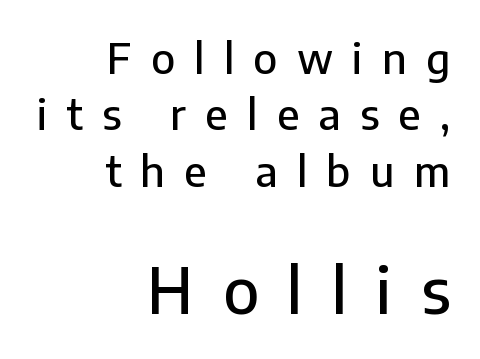
{"serif": "no", "italic": "no", "width": "normal", "stroke_contrast": "low", "x_height": "medium", "monospaced": "no", "underline": "no", "align": "right", "line_spacing": "normal", "line_spacing_ratio": 1.34, "letter_spacing": "wide", "letter_spacing_em": 0.46, "larger_block": "second", "size_ratio": 1.5, "glyph_px": 63}
